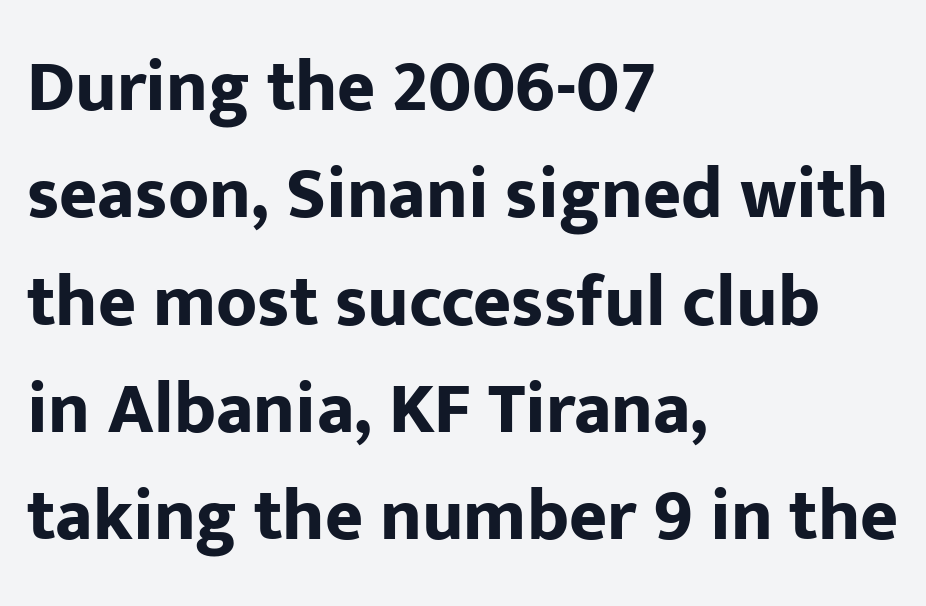
{"serif": "no", "italic": "no", "bold": "yes", "weight": "bold", "width": "normal", "stroke_contrast": "low", "x_height": "medium", "monospaced": "no", "underline": "no", "align": "left", "line_spacing": "normal", "line_spacing_ratio": 1.47, "letter_spacing": "normal", "letter_spacing_em": 0.0, "glyph_px": 73}
